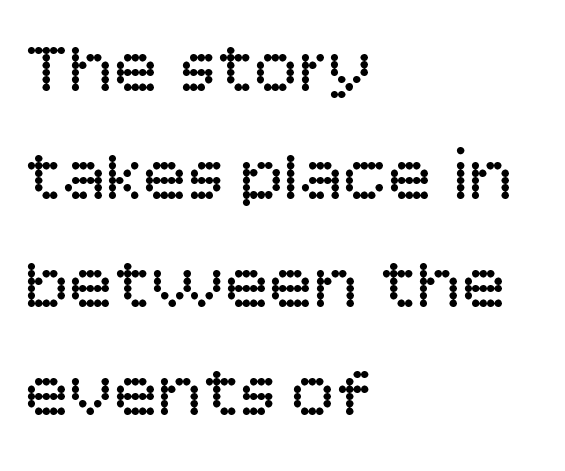
{"serif": "no", "italic": "no", "bold": "no", "weight": "regular", "width": "normal", "stroke_contrast": "low", "x_height": "large", "monospaced": "no", "underline": "no", "align": "left", "line_spacing": "normal", "line_spacing_ratio": 1.46, "letter_spacing": "normal", "letter_spacing_em": 0.0, "glyph_px": 74}
